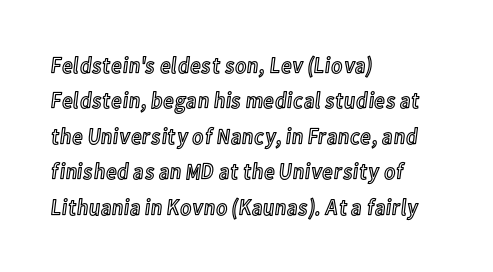
Q: Is the text italic (slanted)? A: Yes.
Q: Is the text underlined? A: No.
Q: How is the paragraph aligned? A: Left-aligned.
Q: Is the spacing between letters normal or unusually wide? A: Normal.
Q: Is the spacing between lines tight, normal or loose? A: Normal.
